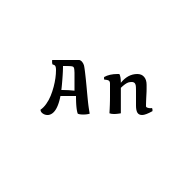
The image shows 76 px wide sans-serif type, upright; set not underlined; medium stroke contrast and a medium x-height.
